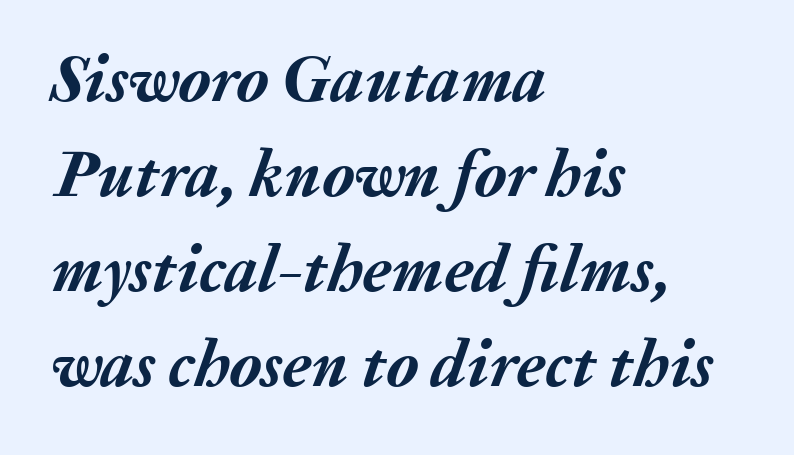
Q: Is the text bold? A: Yes.
Q: Is the text italic (slanted)? A: Yes, it leans right by about 20 degrees.
Q: Is the text underlined? A: No.
Q: How is the paragraph aligned? A: Left-aligned.
Q: Is the spacing between letters normal or unusually wide? A: Normal.
Q: Is the spacing between lines tight, normal or loose? A: Normal.
Q: Width (condensed, normal, or wide)? A: Normal.
Q: Stroke contrast? A: Medium.
Q: x-height? A: Medium.
Q: Monospaced? A: No.
